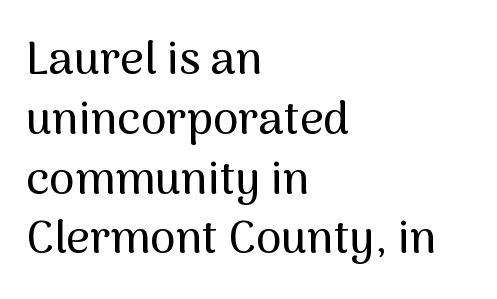
The image shows 46 px sans-serif type, upright; set left-aligned, normal line spacing (1.3x), normal letter spacing, not underlined; medium stroke contrast and a medium x-height.
